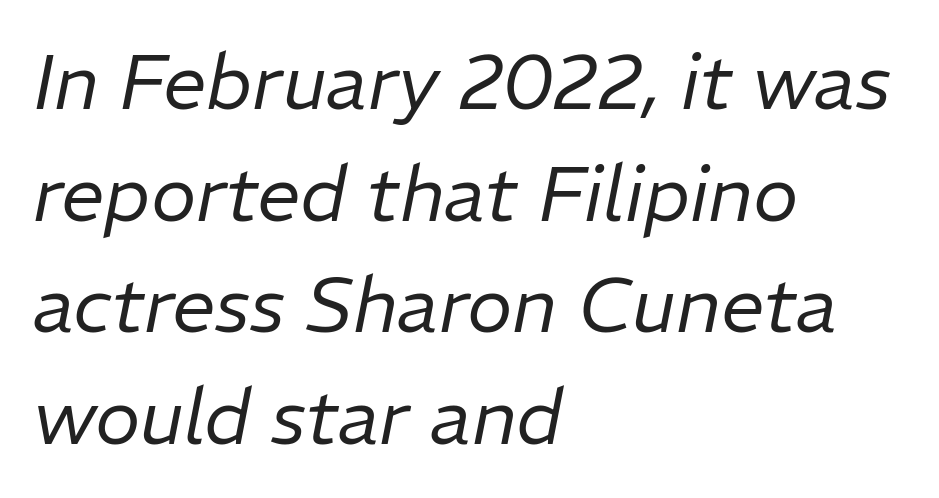
{"italic": "yes", "lean": "right", "slant_degrees": 11, "bold": "no", "weight": "regular", "width": "normal", "stroke_contrast": "low", "x_height": "medium", "monospaced": "no", "underline": "no", "align": "left", "line_spacing": "normal", "line_spacing_ratio": 1.45, "letter_spacing": "normal", "letter_spacing_em": 0.0, "glyph_px": 77}
